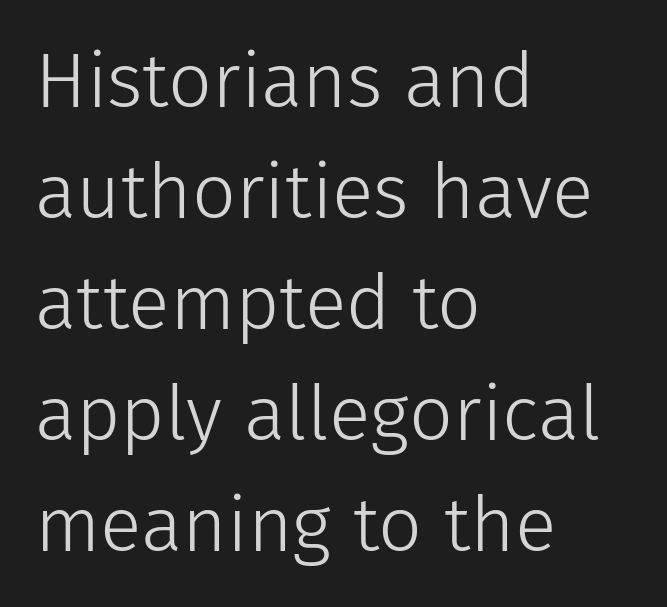
{"serif": "no", "italic": "no", "bold": "no", "weight": "light", "width": "normal", "stroke_contrast": "low", "x_height": "medium", "monospaced": "no", "underline": "no", "align": "left", "line_spacing": "normal", "line_spacing_ratio": 1.44, "letter_spacing": "normal", "letter_spacing_em": 0.0, "glyph_px": 77}
